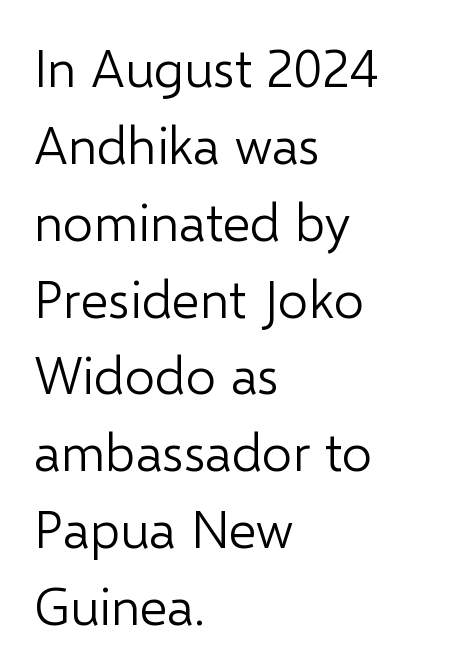
The image shows 53 px light sans-serif type, upright; set left-aligned, normal line spacing (1.45x), normal letter spacing, not underlined; low stroke contrast and a medium x-height.
